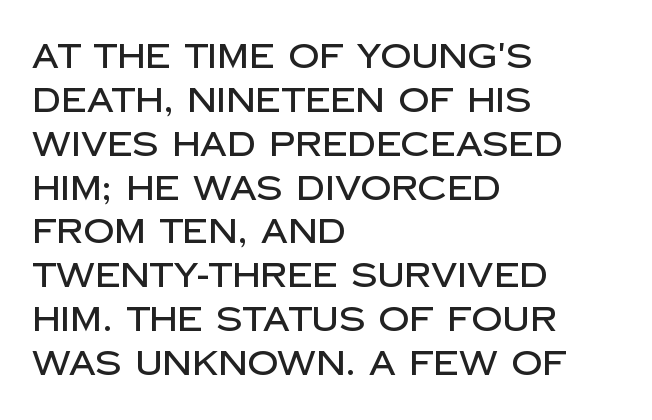
Whoever set this chose a conventional vertical rhythm. Descenders hang freely into open space. The rendering uses natural spacing where letterforms have individual widths. Classification — sans serif. Quick note: not italic, upright.
